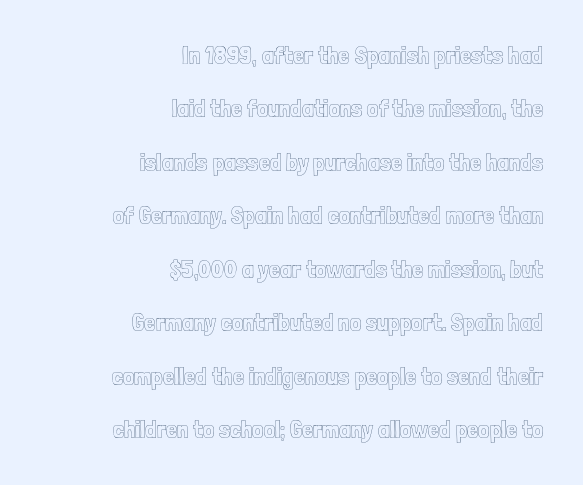
Q: Is the text italic (slanted)? A: No, it is upright.
Q: Is the text underlined? A: No.
Q: How is the paragraph aligned? A: Right-aligned.
Q: Is the spacing between letters normal or unusually wide? A: Normal.
Q: Is the spacing between lines tight, normal or loose? A: Loose.
